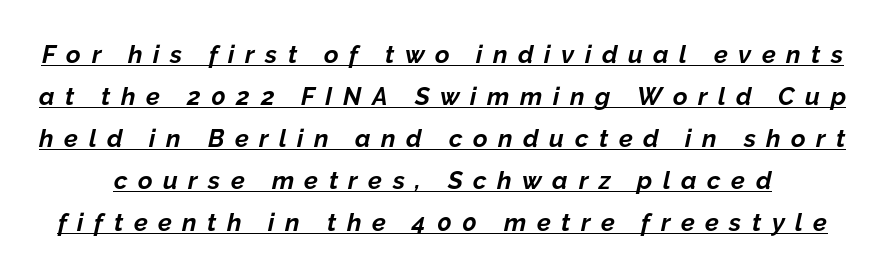
Q: Is the text bold? A: Yes.
Q: Is the text italic (slanted)? A: Yes, it leans right by about 12 degrees.
Q: Is the text underlined? A: Yes.
Q: Is the spacing between letters normal or unusually wide? A: Unusually wide.
Q: Is the spacing between lines tight, normal or loose? A: Normal.
